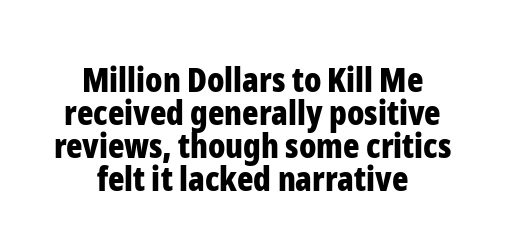
The whitespace from short lines is split evenly between both sides. Ordinary non-slanted type is in use. Heft: maximum for text — a bold. These lines huddle together more closely than default settings would place them.
